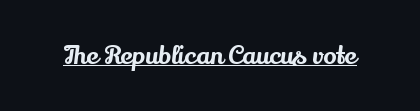
Honestly, the letter spacing is just normal — you wouldn't notice it. Students, observe the line beneath the letters — that is underlining.
